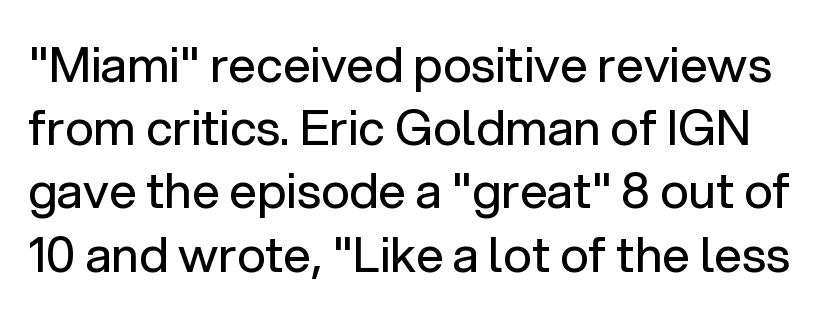
The image shows 49 px regular-weight sans-serif type, upright; set normal line spacing (1.29x), normal letter spacing, not underlined; low stroke contrast and a medium x-height.
